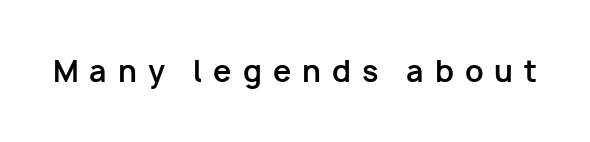
Caption: expanded tracking, letters set apart. The typeface chosen for these lines omits serifs. Nope, not italic — everything's standing straight. The specimen omits any rule beneath the text block's lines. Spacing verdict: proportional, widths tailored to each character. A full-strength bold gives these letters their thick strokes.
